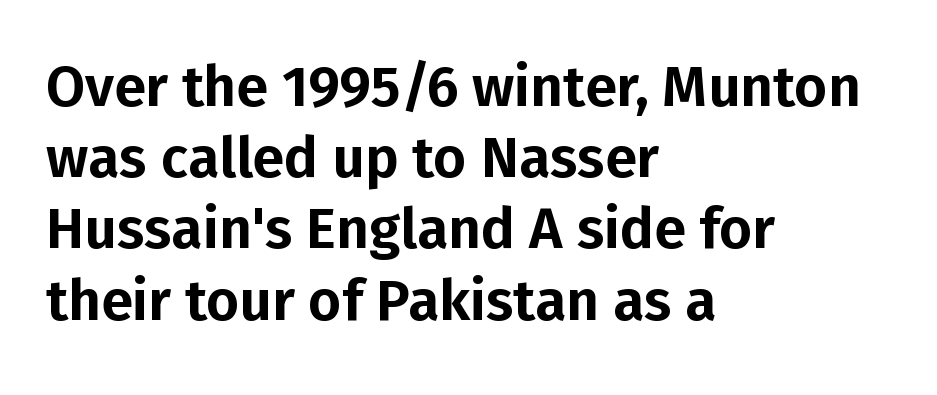
{"serif": "no", "italic": "no", "width": "normal", "stroke_contrast": "low", "x_height": "medium", "monospaced": "no", "underline": "no", "align": "left", "line_spacing": "normal", "line_spacing_ratio": 1.25, "letter_spacing": "normal", "letter_spacing_em": 0.0, "glyph_px": 57}
